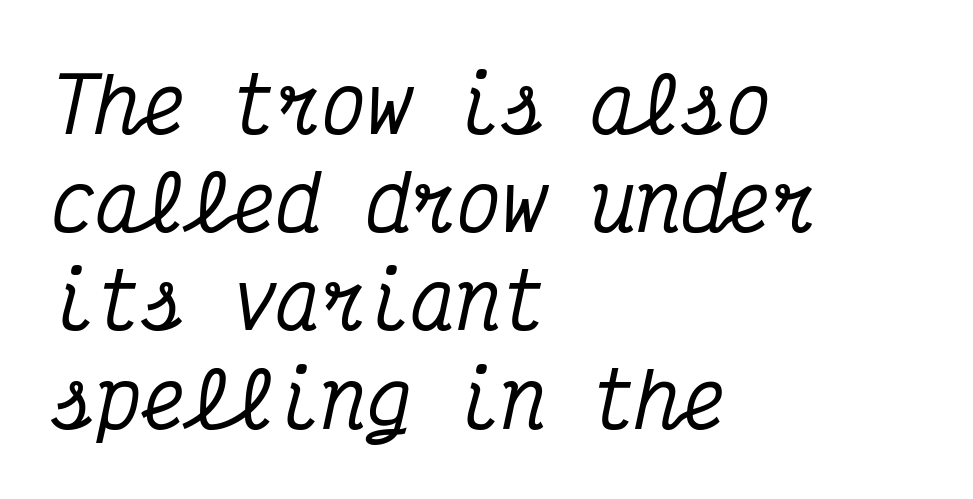
The image shows 75 px condensed serif type, italic (leaning right), monospaced; set left-aligned, normal line spacing (1.31x), normal letter spacing, not underlined; medium stroke contrast and a medium x-height.
